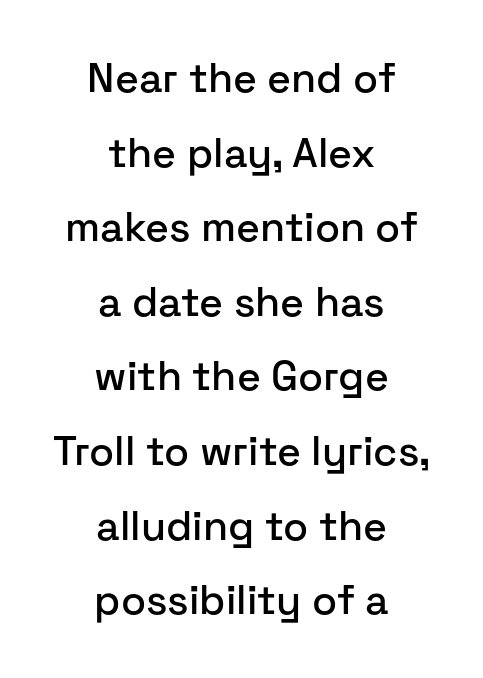
{"serif": "no", "italic": "no", "width": "normal", "stroke_contrast": "low", "x_height": "medium", "monospaced": "no", "underline": "no", "align": "center", "line_spacing_ratio": 1.82, "letter_spacing": "normal", "letter_spacing_em": 0.0, "glyph_px": 41}
